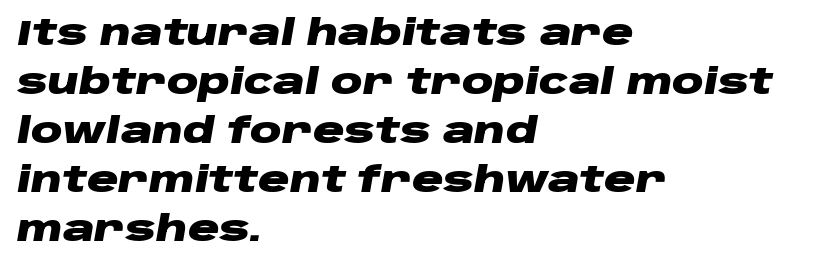
The image shows 35 px heavy, wide type, italic (leaning right); set left-aligned, normal line spacing (1.4x), normal letter spacing, not underlined; low stroke contrast and a large x-height.
